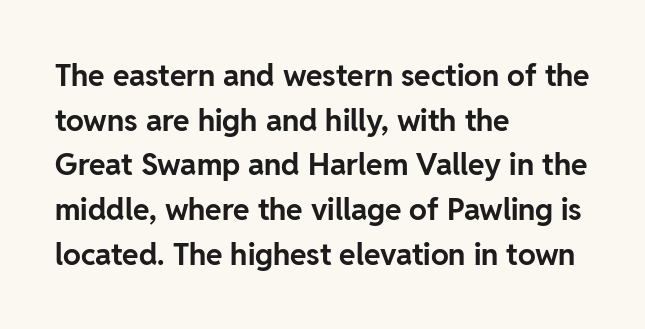
The passage shown is not underscored anywhere. In terms of weight, the rendering is a true, heavy bold. This rendering leaves character spacing at its baseline value. Character widths vary here, with narrow letters taking less room than wide ones.
